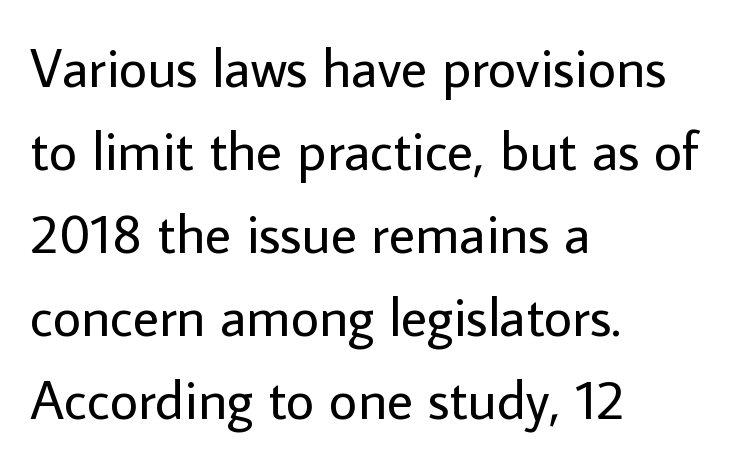
Q: Is the text bold? A: No.
Q: Is the text italic (slanted)? A: No, it is upright.
Q: Is the typeface a serif or a sans-serif typeface? A: Sans-serif.
Q: Is the text underlined? A: No.
Q: How is the paragraph aligned? A: Left-aligned.
Q: Is the spacing between letters normal or unusually wide? A: Normal.
Q: Is the spacing between lines tight, normal or loose? A: Normal.
Q: Width (condensed, normal, or wide)? A: Normal.
Q: Stroke contrast? A: Low.
Q: x-height? A: Medium.
Q: Monospaced? A: No.
